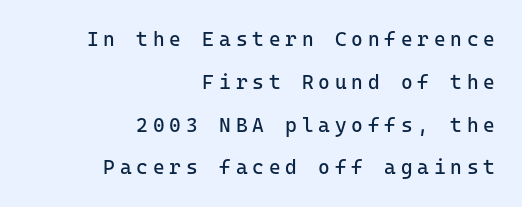
The image shows 20 px text type, upright; set right-aligned, loose line spacing (2.14x), unusually wide letter spacing (+0.24 em), not underlined.
